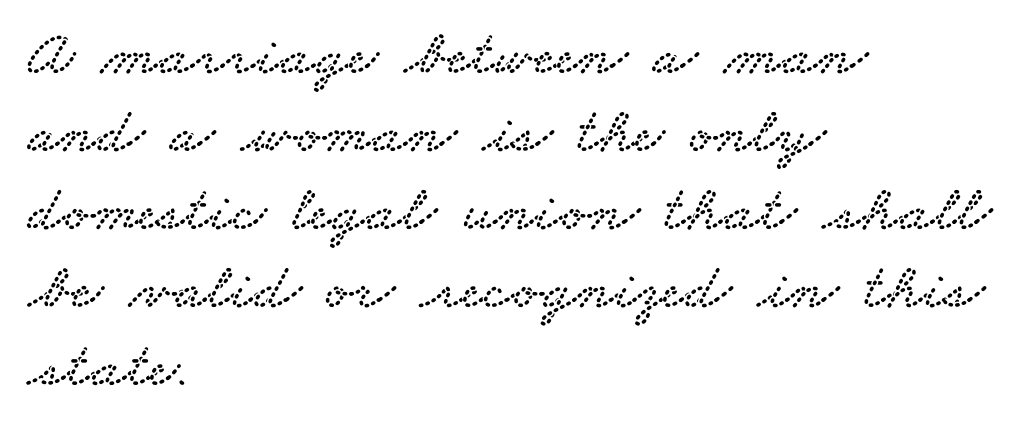
Q: Is the typeface a serif or a sans-serif typeface? A: Serif.
Q: Is the text underlined? A: No.
Q: How is the paragraph aligned? A: Left-aligned.
Q: Is the spacing between letters normal or unusually wide? A: Normal.
Q: Width (condensed, normal, or wide)? A: Wide.
Q: Stroke contrast? A: Low.
Q: x-height? A: Small.
Q: Monospaced? A: No.
